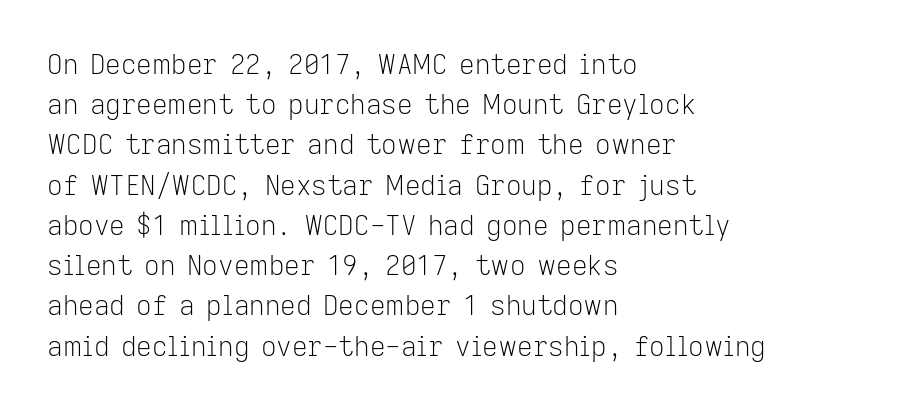
The image shows 27 px text type, upright; set left-aligned, normal line spacing (1.49x), normal letter spacing, not underlined.
